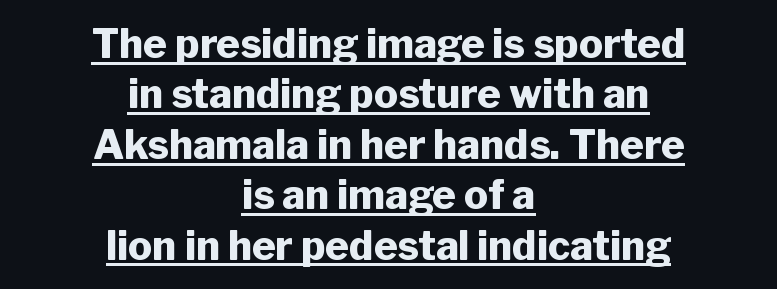
{"serif": "no", "italic": "no", "bold": "yes", "weight": "heavy", "width": "normal", "stroke_contrast": "low", "x_height": "medium", "monospaced": "no", "underline": "yes", "align": "center", "line_spacing": "normal", "line_spacing_ratio": 1.26, "letter_spacing": "normal", "letter_spacing_em": 0.0, "glyph_px": 40}
